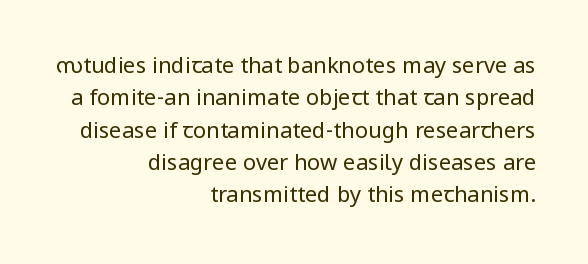
Q: Is the text bold? A: No.
Q: Is the text italic (slanted)? A: No, it is upright.
Q: Is the text underlined? A: No.
Q: How is the paragraph aligned? A: Right-aligned.
Q: Is the spacing between letters normal or unusually wide? A: Normal.
Q: Is the spacing between lines tight, normal or loose? A: Normal.
